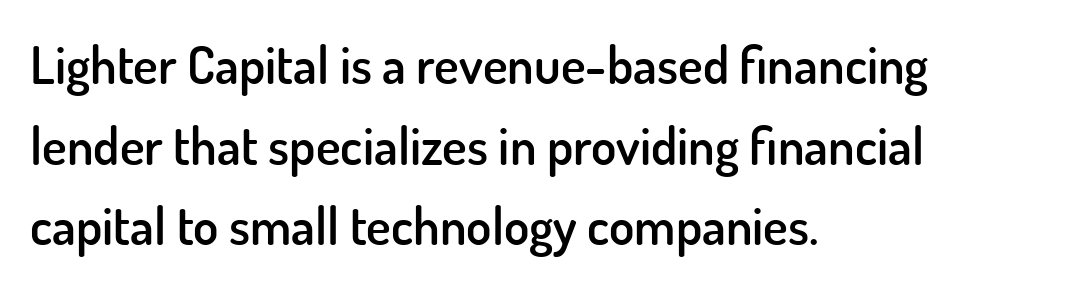
The image shows 52 px semibold sans-serif type, upright; set left-aligned, normal line spacing (1.55x), normal letter spacing, not underlined; low stroke contrast and a small x-height.
